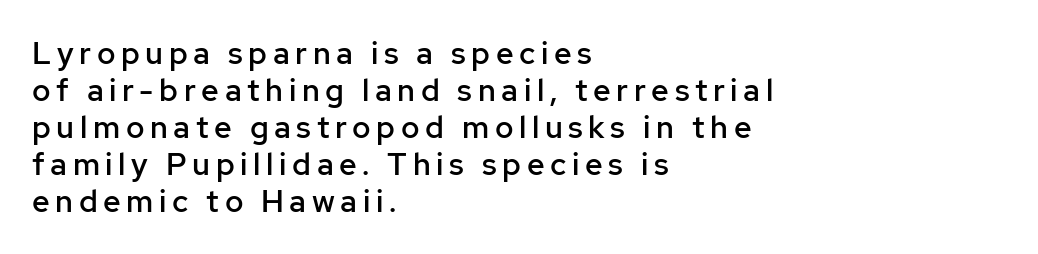
The image shows 31 px semibold sans-serif type, upright; set left-aligned, line spacing 1.19x, not underlined; low stroke contrast and a medium x-height.
